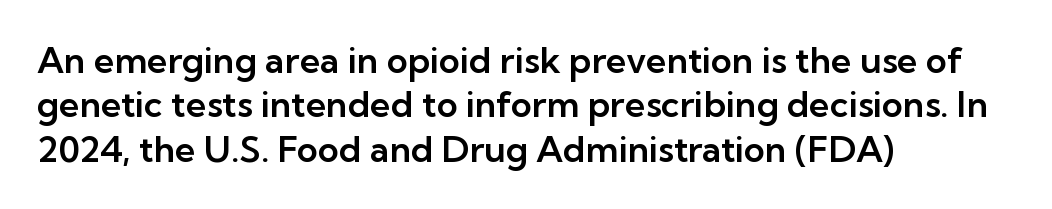
The rendering uses natural spacing where letterforms have individual widths. A typesetter would mark this as roman, not italic. Plain, unruled lines of type. These lines are set flush left with a ragged right edge. Classification — sans serif.
